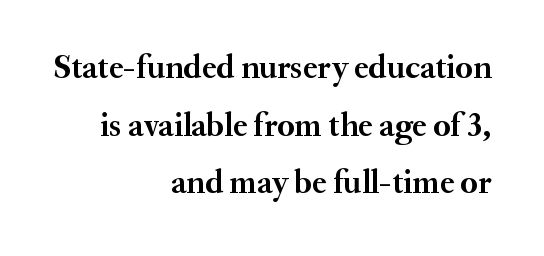
Words appear dense and cohesive because spacing is normal. The string is rendered with underlining switched off. Short and long lines alike share a common ending point at right. You can tell it's not italic because the verticals are truly vertical.
